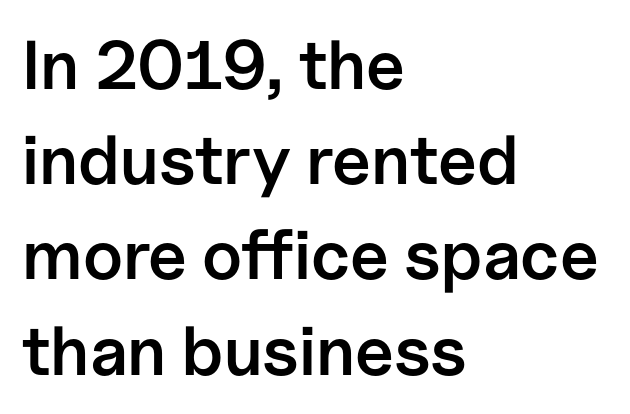
Look at the bottom of the vertical strokes: they stop flat, with no serifs. Emphasis by weight is partial: semibold. Honestly, there is no underline to notice here at all. This sample keeps an unexceptional amount of space between lines.
